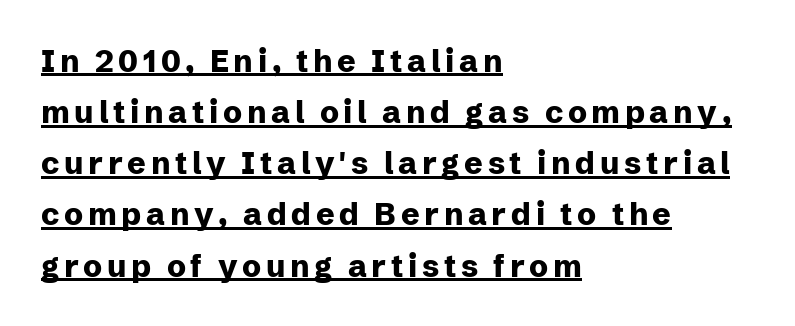
The image shows 31 px heavy sans-serif type, upright; set left-aligned, normal line spacing (1.65x), underlined; low stroke contrast and a medium x-height.
